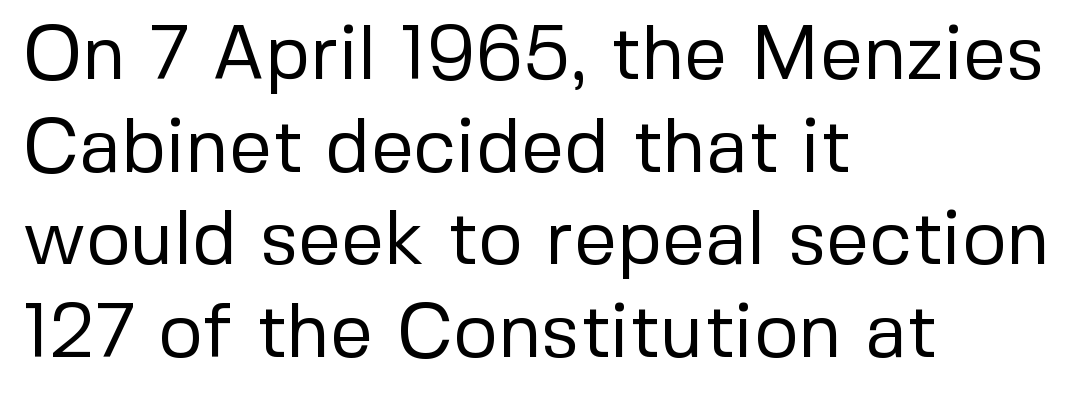
This sample has the flowing, uneven cadence of proportional lettering. A typesetter would mark this as roman, not italic. The lines in this sample share a left origin and differ only in where they stop. Compared with typical body copy, the letter spacing here is the same. Unmarked baselines from the first word to the last.
